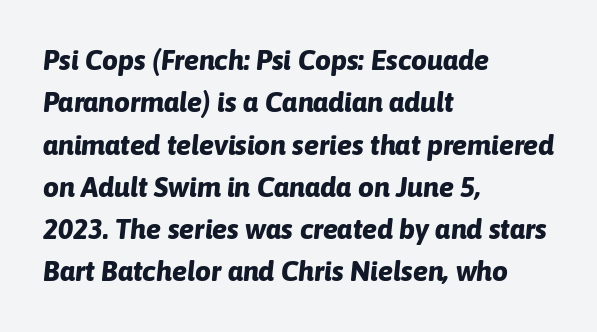
{"italic": "yes", "lean": "right", "slant_degrees": 6, "bold": "yes", "weight": "bold", "width": "normal", "stroke_contrast": "low", "x_height": "medium", "monospaced": "no", "underline": "no", "align": "left", "line_spacing": "normal", "line_spacing_ratio": 1.51, "letter_spacing": "normal", "letter_spacing_em": 0.0, "glyph_px": 28}
